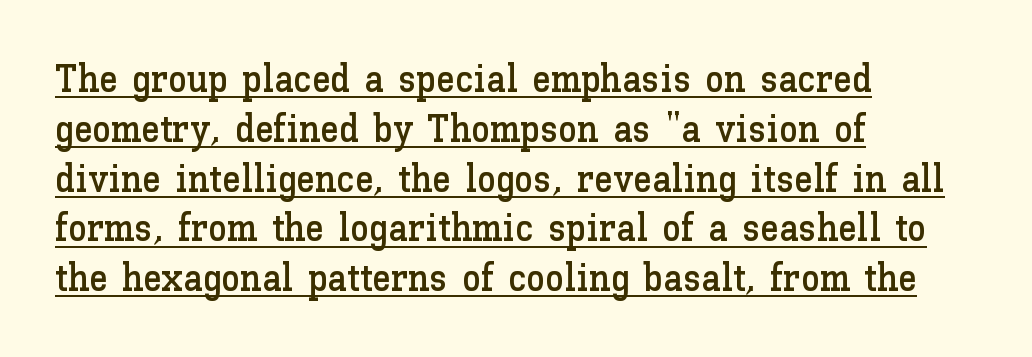
Q: Is the text italic (slanted)? A: No, it is upright.
Q: Is the text underlined? A: Yes.
Q: How is the paragraph aligned? A: Left-aligned.
Q: Is the spacing between letters normal or unusually wide? A: Normal.
Q: Is the spacing between lines tight, normal or loose? A: Normal.
Q: Width (condensed, normal, or wide)? A: Normal.
Q: Stroke contrast? A: Low.
Q: x-height? A: Medium.
Q: Monospaced? A: No.
